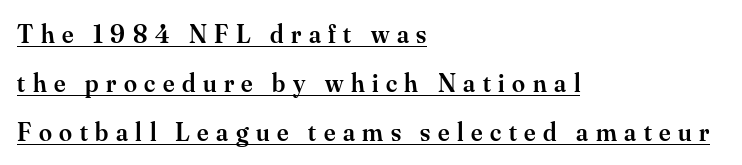
The image shows 26 px text type, upright; set left-aligned, line spacing 1.88x, unusually wide letter spacing (+0.29 em), underlined.
